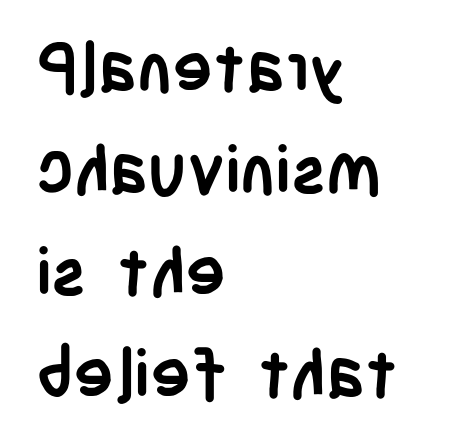
The image shows 67 px semibold, condensed sans-serif type, upright; set left-aligned, normal line spacing (1.52x), normal letter spacing, not underlined; low stroke contrast and a large x-height.
